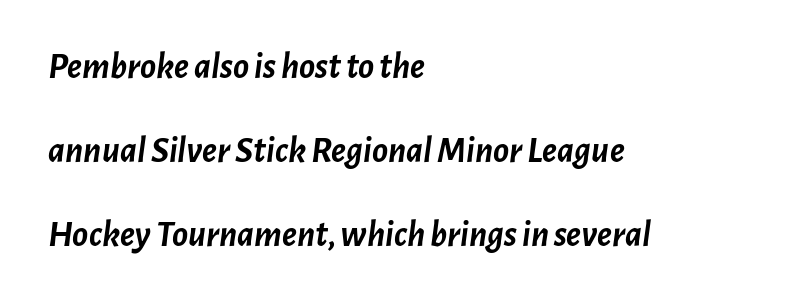
Note the varied advance widths — an 'i' is clearly narrower than an 'm'. Observe the lean: these are italic letterforms. Stroke thickness is high; the sample reads as a true bold. The letters sit at their default tracking, neither squeezed nor spread. Line starts are locked; line ends wander.
